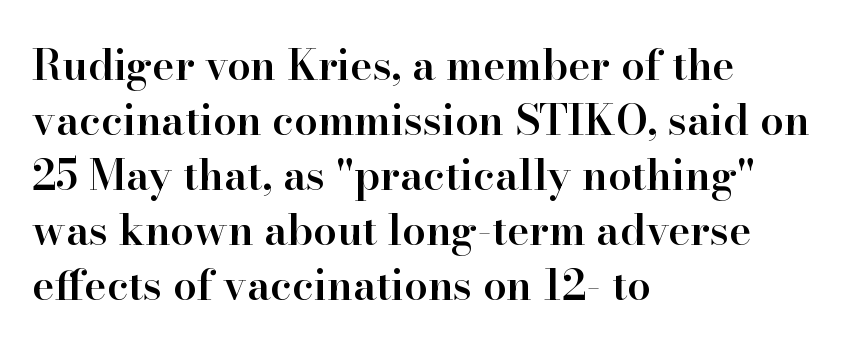
{"serif": "yes", "italic": "no", "bold": "semi", "weight": "semibold", "width": "normal", "stroke_contrast": "high", "x_height": "small", "monospaced": "no", "underline": "no", "align": "left", "line_spacing": "normal", "line_spacing_ratio": 1.31, "letter_spacing": "normal", "letter_spacing_em": 0.0, "glyph_px": 42}
